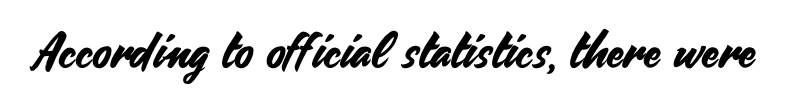
The image shows 49 px sans-serif type; set normal letter spacing, not underlined; medium stroke contrast and a small x-height.
